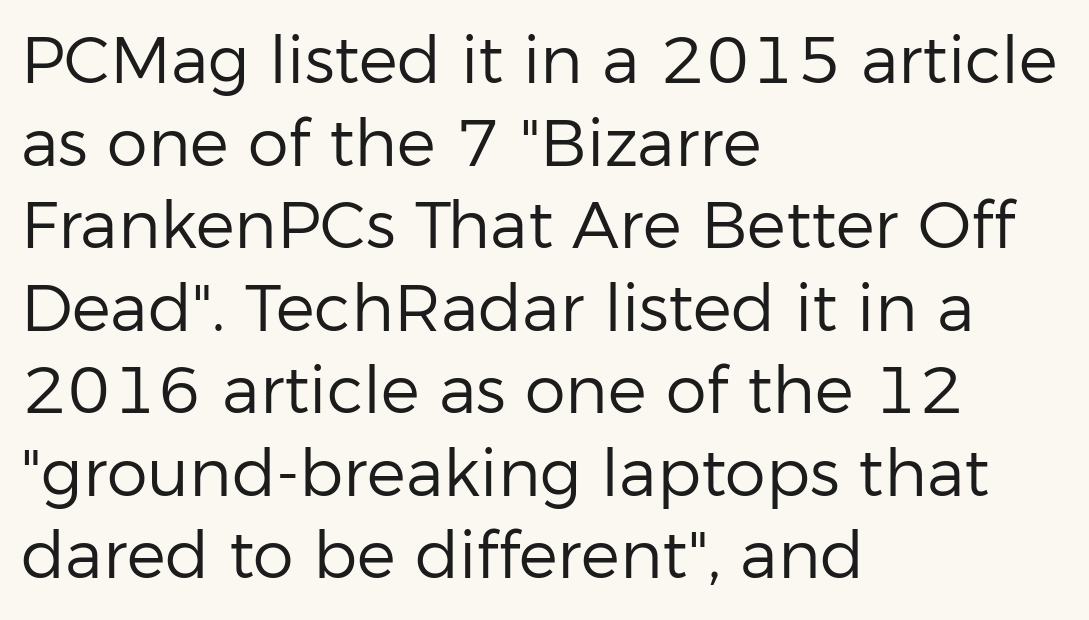
The image shows 65 px regular-weight sans-serif type, upright; set left-aligned, normal line spacing (1.27x), normal letter spacing, not underlined; low stroke contrast and a medium x-height.
